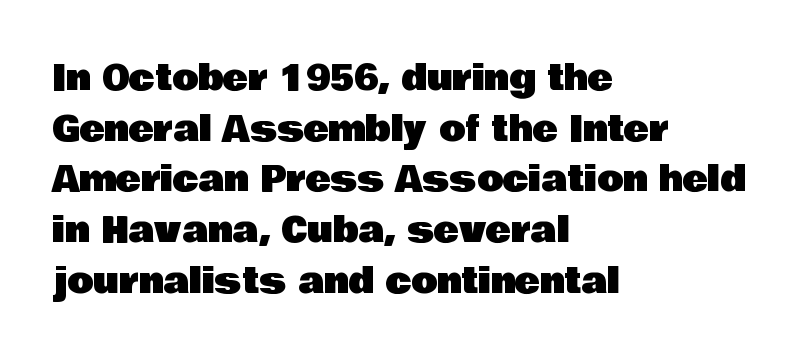
Q: Is the text italic (slanted)? A: No, it is upright.
Q: Is the typeface a serif or a sans-serif typeface? A: Sans-serif.
Q: Is the text underlined? A: No.
Q: How is the paragraph aligned? A: Left-aligned.
Q: Is the spacing between letters normal or unusually wide? A: Normal.
Q: Is the spacing between lines tight, normal or loose? A: Normal.
Q: Width (condensed, normal, or wide)? A: Normal.
Q: Stroke contrast? A: Low.
Q: x-height? A: Large.
Q: Monospaced? A: No.
